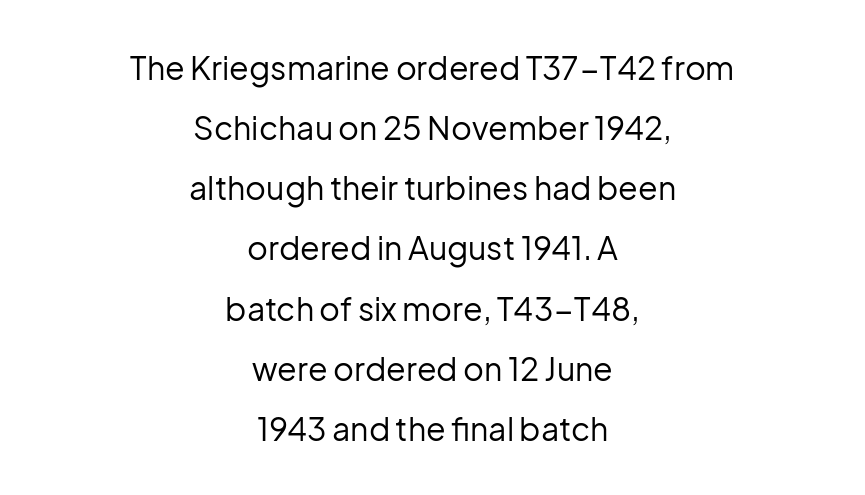
The image shows 32 px regular-weight sans-serif type, upright; set centered, line spacing 1.88x, normal letter spacing, not underlined; low stroke contrast and a medium x-height.
